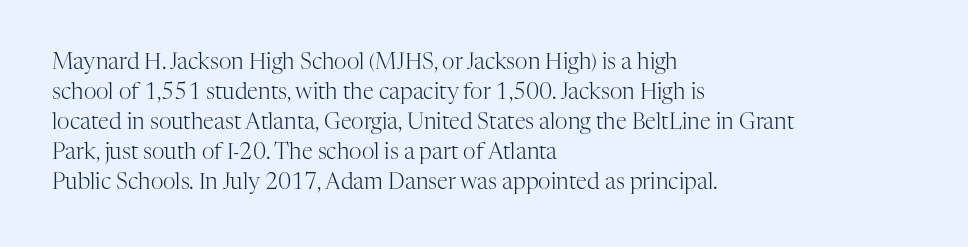
Q: Is the text bold? A: No.
Q: Is the text italic (slanted)? A: No, it is upright.
Q: Is the text underlined? A: No.
Q: How is the paragraph aligned? A: Left-aligned.
Q: Is the spacing between letters normal or unusually wide? A: Normal.
Q: Is the spacing between lines tight, normal or loose? A: Normal.
